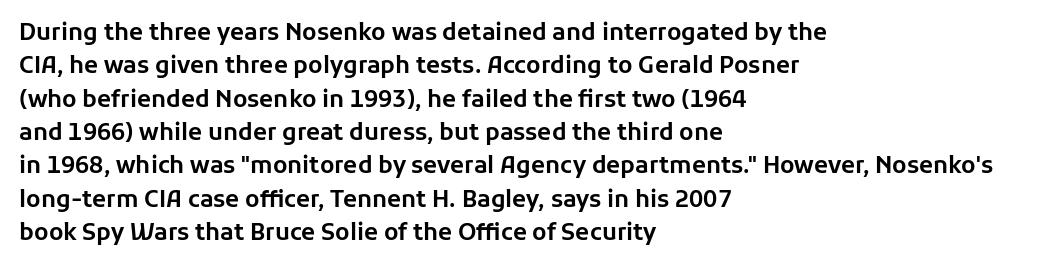
The rendering uses a moderate line-height, typical for paragraphs. These lines were composed using upright roman letters. The gaps between neighbouring characters are ordinary and unremarkable. Has an underline been added? It has not. Line starts are locked; line ends wander.
